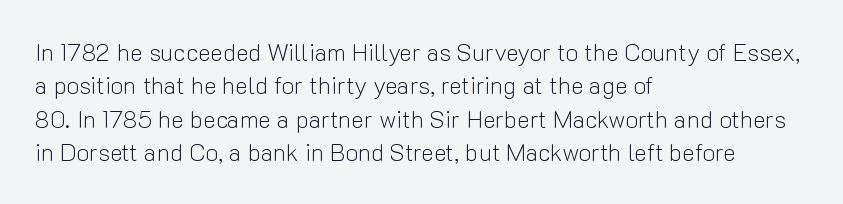
The letterforms sit at book weight or below. Posture: straight, roman, zero tilt. Tracking value appears to be zero — textbook default spacing. The passage shown stacks its lines at a standard gap. Is the block centered? No — it sits flush against the left margin. The foot of each line stays bare and open.
